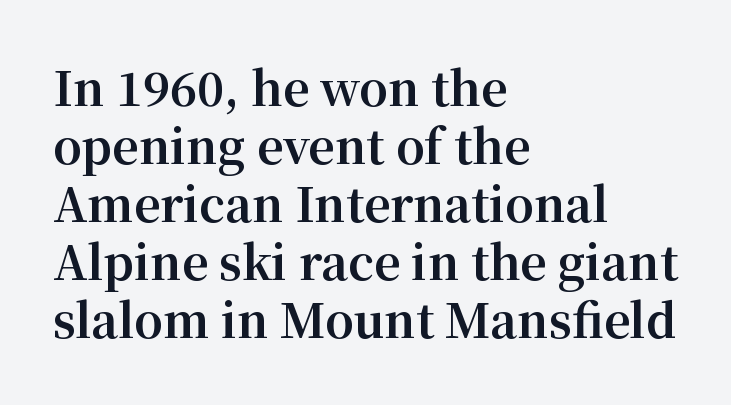
Tracking here is standard; glyphs follow each other at the usual distance. Decoration check: the copy has no underline. What kind of face is this? One with serifs. You could not count columns in this text — the font is proportionally spaced. The face used here has the dense, thick strokes of a bold. The rag falls on the right side of this text block.
